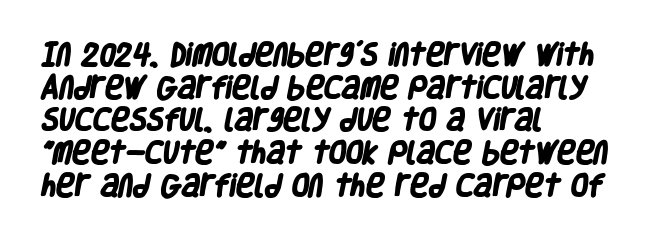
{"bold": "yes", "underline": "no", "align": "left", "line_spacing": "normal", "line_spacing_ratio": 1.31, "letter_spacing": "normal", "letter_spacing_em": 0.0, "glyph_px": 25}
